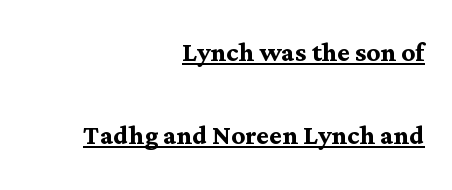
The image shows 34 px semibold serif type, upright; set right-aligned, loose line spacing (2.45x), normal letter spacing, underlined; medium stroke contrast and a medium x-height.
